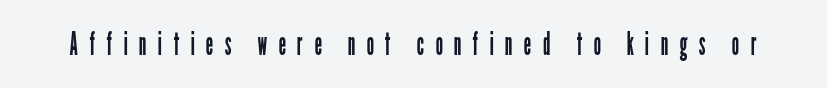
{"serif": "no", "italic": "no", "bold": "no", "weight": "regular", "width": "condensed", "stroke_contrast": "low", "x_height": "medium", "monospaced": "no", "underline": "no", "letter_spacing": "wide", "letter_spacing_em": 0.34, "glyph_px": 33}
